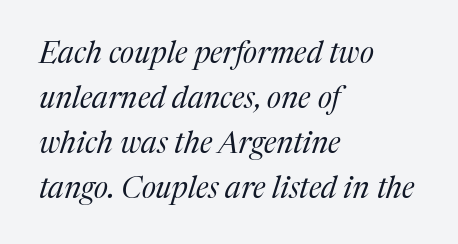
Q: Is the text bold? A: No.
Q: Is the text italic (slanted)? A: Yes, it leans right by about 17 degrees.
Q: Is the typeface a serif or a sans-serif typeface? A: Serif.
Q: Is the text underlined? A: No.
Q: How is the paragraph aligned? A: Left-aligned.
Q: Is the spacing between letters normal or unusually wide? A: Normal.
Q: Is the spacing between lines tight, normal or loose? A: Normal.
Q: Width (condensed, normal, or wide)? A: Normal.
Q: Stroke contrast? A: Medium.
Q: x-height? A: Medium.
Q: Monospaced? A: No.
